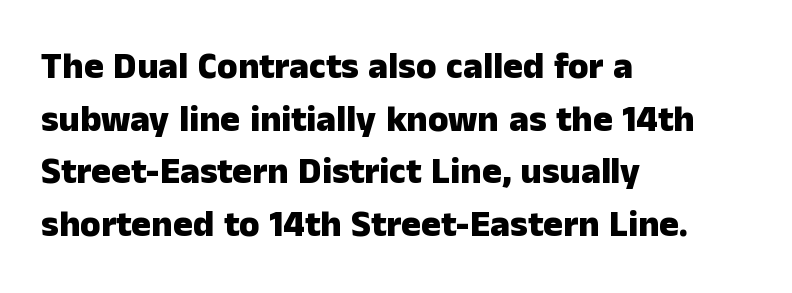
Does the lettering tilt? It doesn't — this is upright. Letters rest on an invisible, unmarked baseline. Strong, thick strokes mark this as bold type. In terms of leading, this rendering sits right in the middle. Each letter's strokes conclude bluntly, with no projecting serifs.
